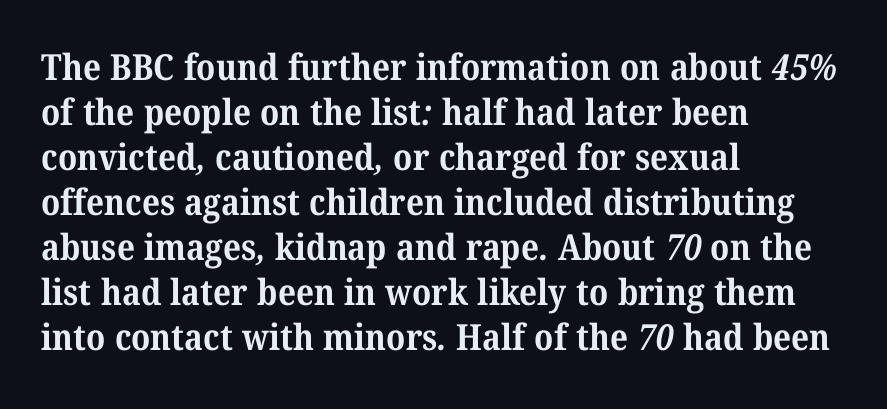
{"serif": "yes", "bold": "yes", "weight": "bold", "width": "normal", "stroke_contrast": "medium", "x_height": "medium", "monospaced": "no", "underline": "no", "align": "left", "line_spacing": "normal", "line_spacing_ratio": 1.25, "letter_spacing": "normal", "letter_spacing_em": 0.0, "glyph_px": 36}
